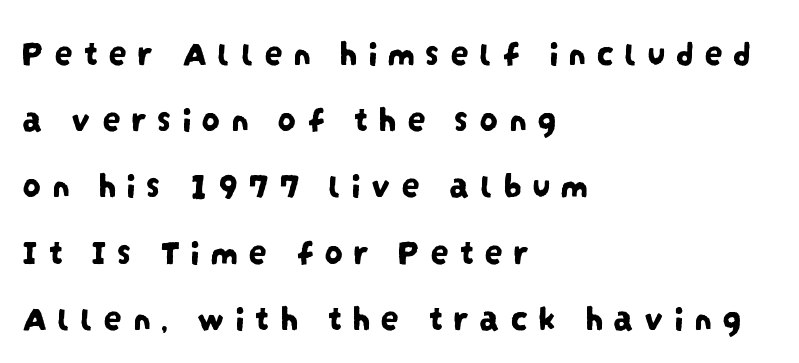
Is this a fixed-width face? No — the glyphs have proportional, varying widths. Is the block centered? No — it sits flush against the left margin. Examine the stroke ends and you'll find no serifs. The tracking jumps out immediately: characters are airy and widely separated. Any mark beneath the type? The region is blank.
